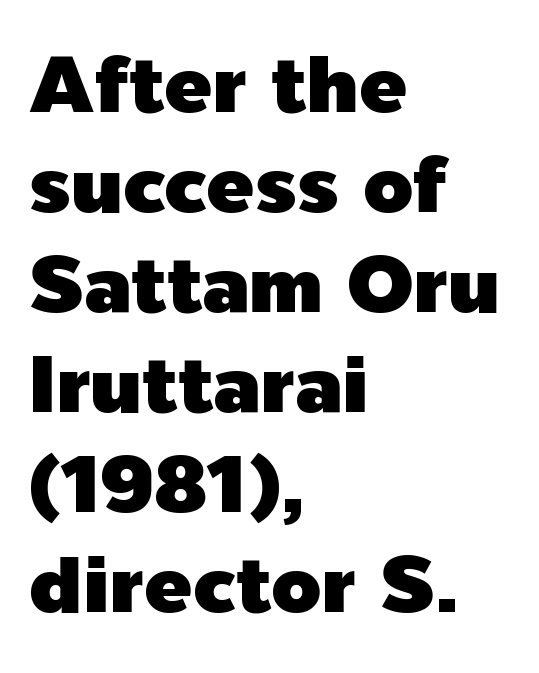
The image shows 80 px sans-serif type, upright; set left-aligned, normal line spacing (1.25x), normal letter spacing, not underlined; a medium x-height.
